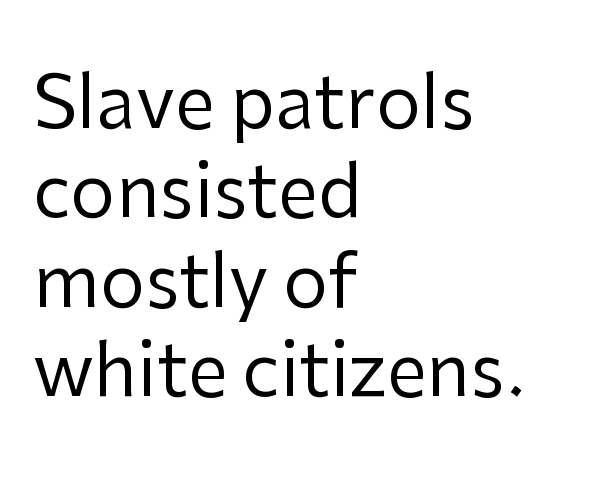
{"serif": "no", "italic": "no", "bold": "no", "weight": "regular", "width": "normal", "stroke_contrast": "low", "x_height": "medium", "monospaced": "no", "underline": "no", "align": "left", "line_spacing_ratio": 1.24, "letter_spacing": "normal", "letter_spacing_em": 0.0, "glyph_px": 72}
